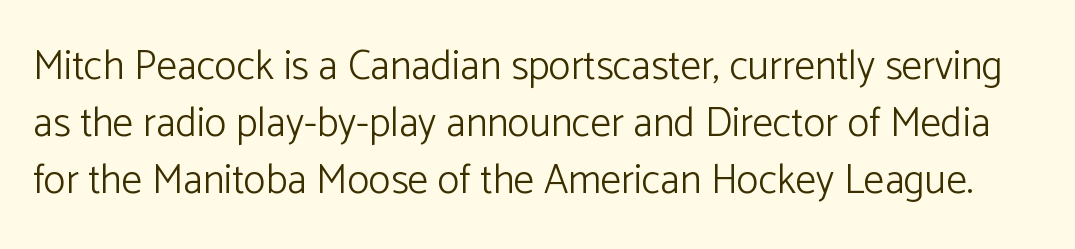
The image shows 41 px light sans-serif type, upright; set normal line spacing (1.39x), normal letter spacing, not underlined; low stroke contrast and a medium x-height.
